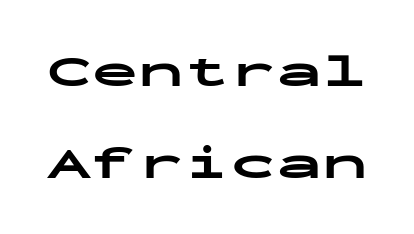
{"serif": "no", "italic": "no", "bold": "yes", "weight": "bold", "width": "wide", "stroke_contrast": "low", "x_height": "medium", "monospaced": "yes", "underline": "no", "line_spacing": "loose", "line_spacing_ratio": 2.01, "letter_spacing": "normal", "letter_spacing_em": 0.0, "glyph_px": 46}
